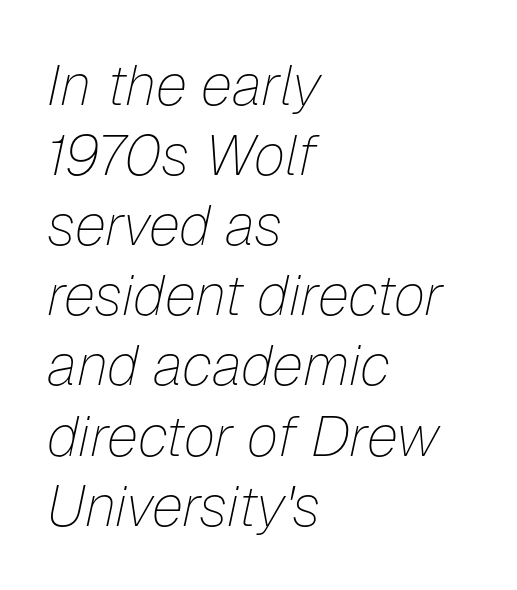
Q: Is the text bold? A: No.
Q: Is the text italic (slanted)? A: Yes, it leans right by about 12 degrees.
Q: Is the text underlined? A: No.
Q: How is the paragraph aligned? A: Left-aligned.
Q: Is the spacing between letters normal or unusually wide? A: Normal.
Q: Width (condensed, normal, or wide)? A: Normal.
Q: Stroke contrast? A: Low.
Q: x-height? A: Medium.
Q: Monospaced? A: No.
